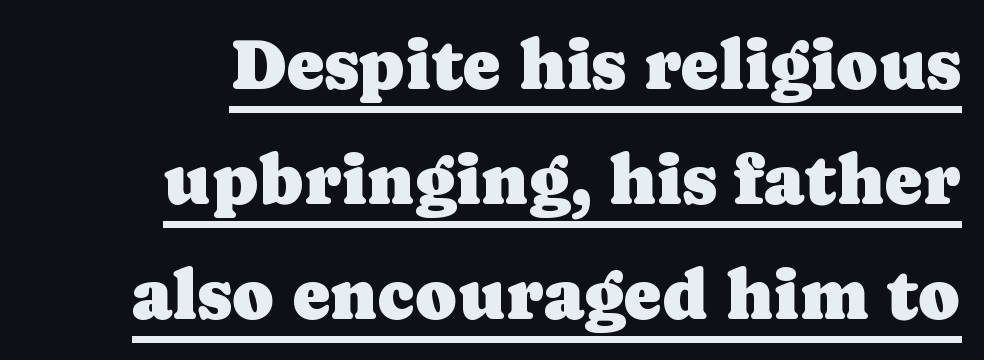
Q: Is the text italic (slanted)? A: No, it is upright.
Q: Is the typeface a serif or a sans-serif typeface? A: Serif.
Q: Is the text underlined? A: Yes.
Q: Is the spacing between letters normal or unusually wide? A: Normal.
Q: Is the spacing between lines tight, normal or loose? A: Normal.
Q: Width (condensed, normal, or wide)? A: Normal.
Q: Stroke contrast? A: Low.
Q: x-height? A: Medium.
Q: Monospaced? A: No.
